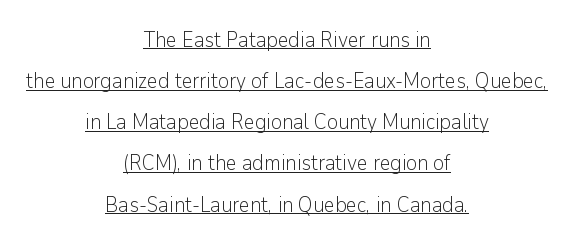
Reading down the block, each line starts at a different indent, mirrored at its end. What's the leading like? Stretched, with rows far apart. The axis of the letterforms is exactly vertical. The weight would be labelled regular, book, light, or lighter still. This is underlined copy, the kind a proofreader might mark for attention.
